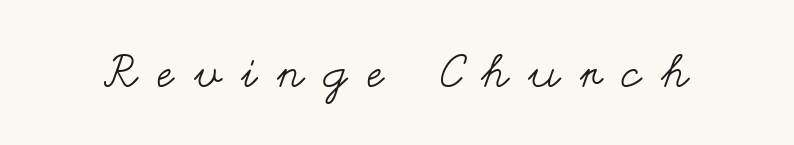
Weight: in the light-to-regular range. Between one letter and the next there's a generous, obvious gap. Honestly, there is no underline to notice here at all. These lines are rendered in a variable-pitch font.
